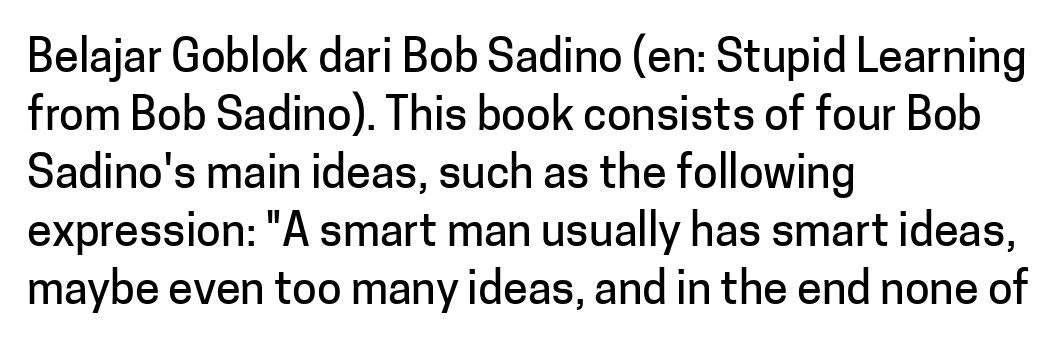
{"serif": "no", "italic": "no", "width": "normal", "stroke_contrast": "low", "x_height": "medium", "monospaced": "no", "underline": "no", "align": "left", "line_spacing": "normal", "line_spacing_ratio": 1.29, "letter_spacing": "normal", "letter_spacing_em": 0.0, "glyph_px": 45}
